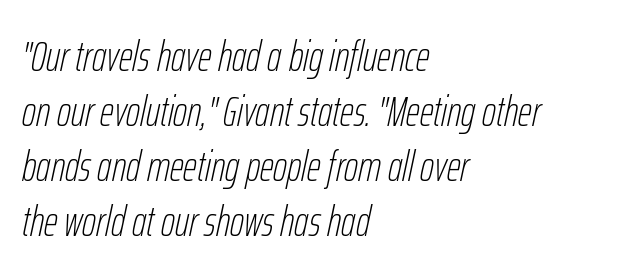
Q: Is the text bold? A: No.
Q: Is the text italic (slanted)? A: Yes, it leans right by about 12 degrees.
Q: Is the text underlined? A: No.
Q: How is the paragraph aligned? A: Left-aligned.
Q: Is the spacing between letters normal or unusually wide? A: Normal.
Q: Is the spacing between lines tight, normal or loose? A: Normal.
Q: Width (condensed, normal, or wide)? A: Condensed.
Q: Stroke contrast? A: Low.
Q: x-height? A: Medium.
Q: Monospaced? A: No.
